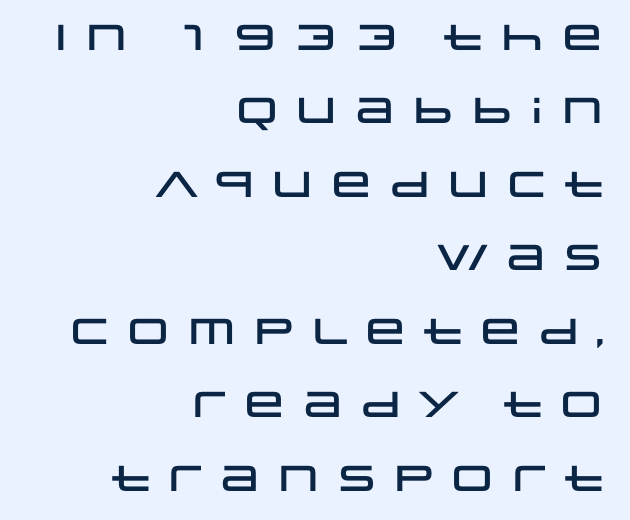
Right-aligned paragraph, ragged on the left. Beneath every word, the page is bare. Style check: upright. Honestly, the rows look like they've been pulled way apart.
